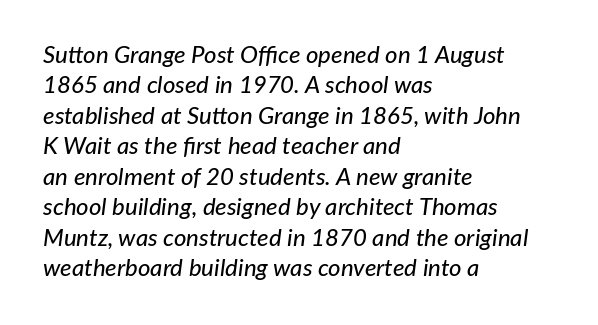
Q: Is the text italic (slanted)? A: Yes, it leans right by about 7 degrees.
Q: Is the text underlined? A: No.
Q: How is the paragraph aligned? A: Left-aligned.
Q: Is the spacing between letters normal or unusually wide? A: Normal.
Q: Is the spacing between lines tight, normal or loose? A: Normal.
